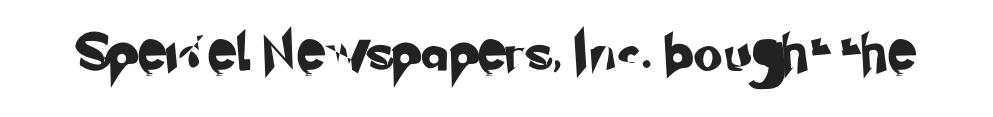
Looks like regular typesetting: each glyph gets only the width it needs. No feet cap the strokes, marking this as sans-serif type. Descender tails drop into unmarked territory.
